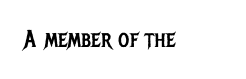
The image shows 24 px text type, upright; set normal letter spacing, not underlined.
